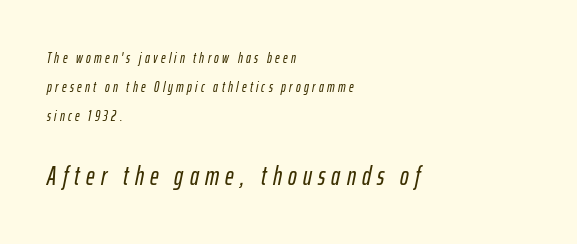
The image shows 26 px text type, italic (leaning right); set left-aligned, loose line spacing (2.07x), unusually wide letter spacing (+0.24 em), not underlined; the second (bottom) block is 1.86x larger.
